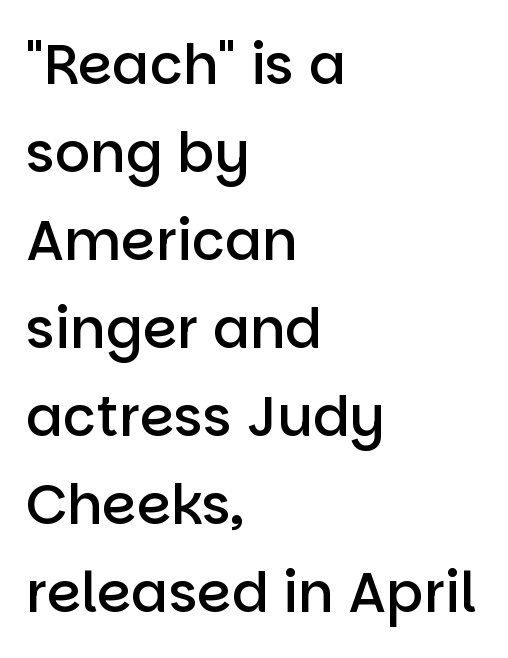
A typesetter would call this proportional, since set widths differ per character. Leftover space on each line is placed entirely after the last word. Evenly set lines give the paragraph a standard silhouette. This is roman type, the default non-slanted kind.
